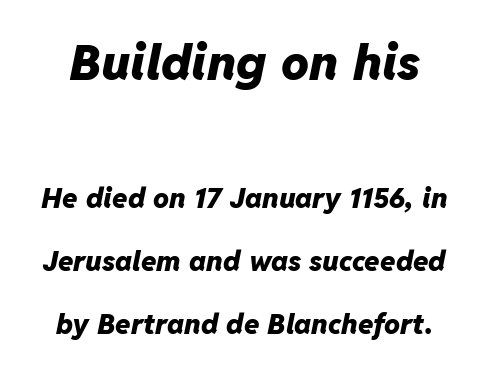
{"italic": "yes", "lean": "right", "slant_degrees": 11, "bold": "yes", "weight": "heavy", "width": "normal", "stroke_contrast": "low", "x_height": "medium", "monospaced": "no", "underline": "no", "line_spacing": "loose", "line_spacing_ratio": 2.25, "letter_spacing": "normal", "letter_spacing_em": 0.0, "larger_block": "first", "size_ratio": 1.75, "glyph_px": 49}
